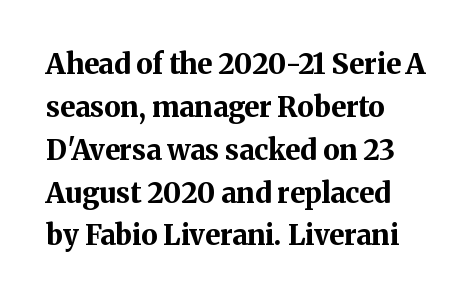
{"serif": "yes", "italic": "no", "bold": "yes", "weight": "bold", "width": "normal", "stroke_contrast": "medium", "x_height": "medium", "monospaced": "no", "underline": "no", "align": "left", "line_spacing": "normal", "line_spacing_ratio": 1.53, "letter_spacing": "normal", "letter_spacing_em": 0.0, "glyph_px": 28}
